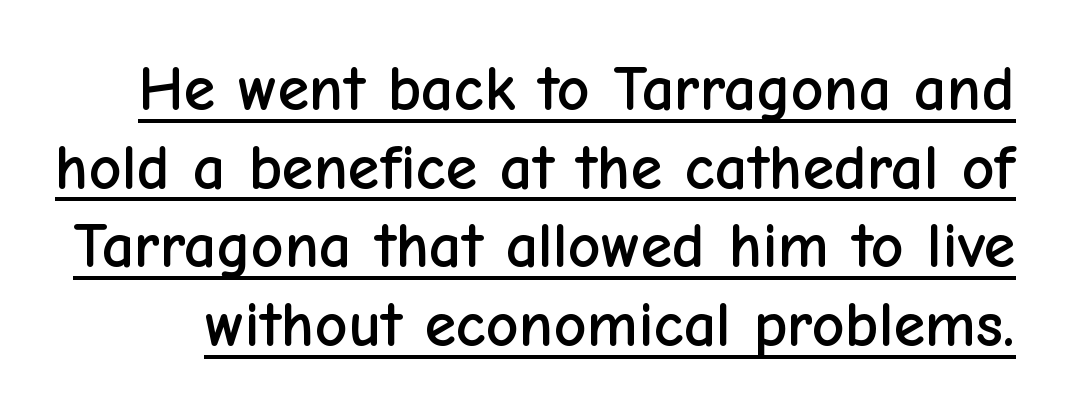
Q: Is the text italic (slanted)? A: No, it is upright.
Q: Is the typeface a serif or a sans-serif typeface? A: Sans-serif.
Q: Is the text underlined? A: Yes.
Q: Is the spacing between letters normal or unusually wide? A: Normal.
Q: Width (condensed, normal, or wide)? A: Normal.
Q: Stroke contrast? A: Low.
Q: x-height? A: Medium.
Q: Monospaced? A: No.
